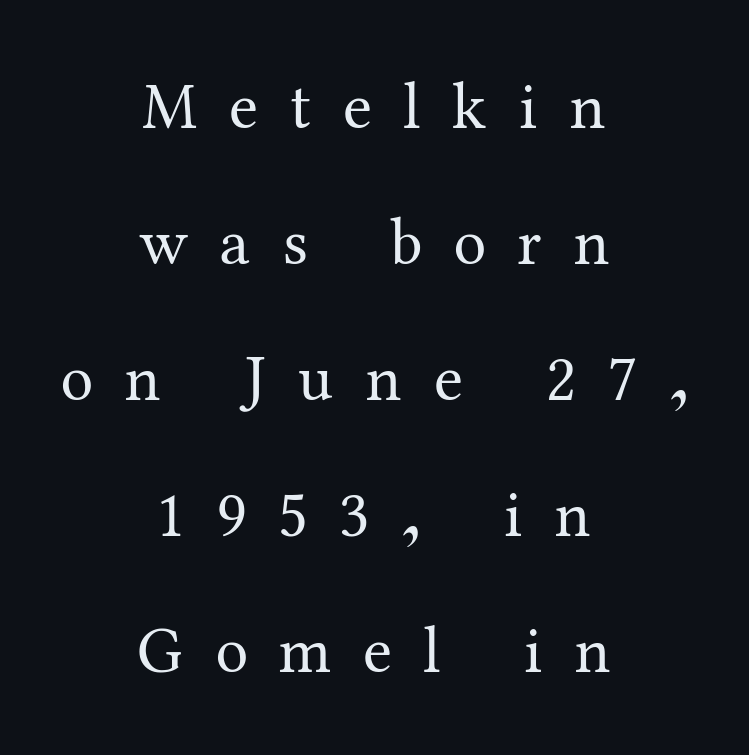
{"serif": "yes", "italic": "no", "bold": "no", "weight": "regular", "width": "normal", "stroke_contrast": "medium", "x_height": "medium", "monospaced": "no", "underline": "no", "align": "center", "line_spacing": "loose", "line_spacing_ratio": 2.06, "letter_spacing": "wide", "letter_spacing_em": 0.48, "glyph_px": 66}
